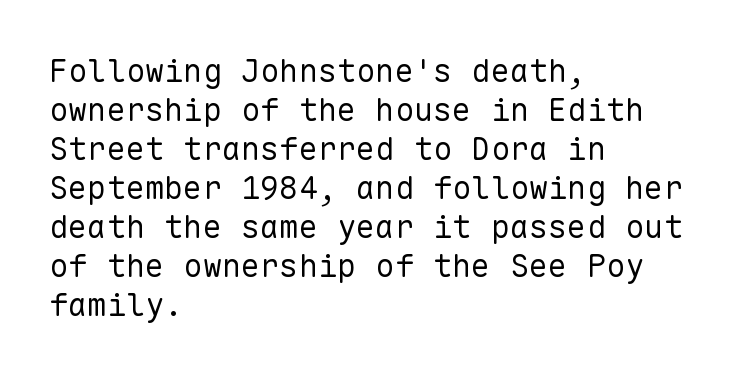
The image shows 32 px regular-weight sans-serif type, upright, monospaced; set left-aligned, line spacing 1.22x, normal letter spacing, not underlined; low stroke contrast and a medium x-height.
